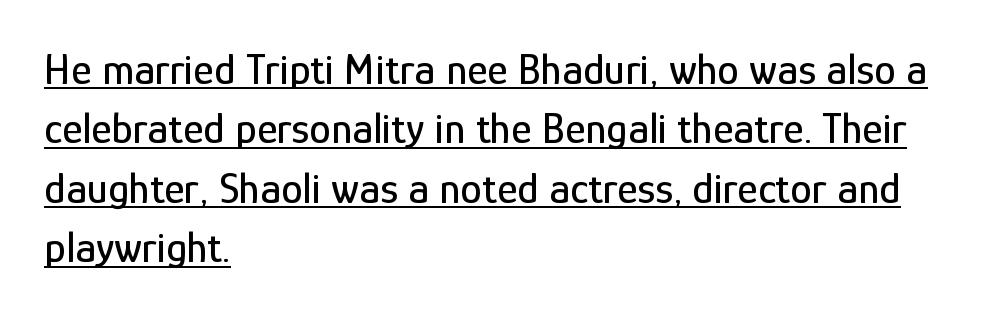
{"serif": "no", "italic": "no", "width": "condensed", "stroke_contrast": "low", "x_height": "medium", "monospaced": "no", "underline": "yes", "align": "left", "line_spacing": "normal", "line_spacing_ratio": 1.35, "letter_spacing": "normal", "letter_spacing_em": 0.0, "glyph_px": 44}
